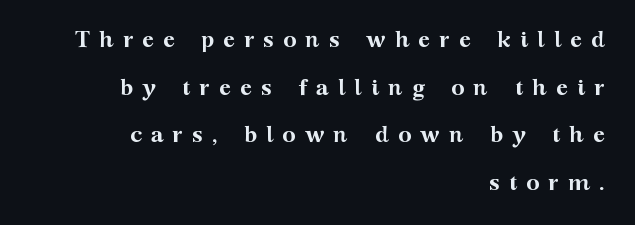
The image shows 23 px bold type, upright; set right-aligned, loose line spacing (2.07x), unusually wide letter spacing (+0.38 em), not underlined.
